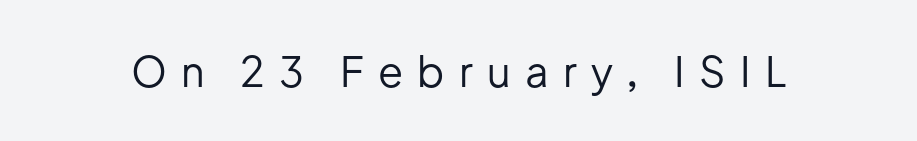
Q: Is the text bold? A: No.
Q: Is the text italic (slanted)? A: No, it is upright.
Q: Is the typeface a serif or a sans-serif typeface? A: Sans-serif.
Q: Is the text underlined? A: No.
Q: Is the spacing between letters normal or unusually wide? A: Unusually wide.
Q: Width (condensed, normal, or wide)? A: Normal.
Q: Stroke contrast? A: Low.
Q: x-height? A: Medium.
Q: Monospaced? A: No.
